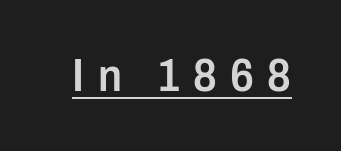
The image shows 46 px semibold, condensed sans-serif type, upright; set unusually wide letter spacing (+0.29 em), underlined; low stroke contrast and a medium x-height.
